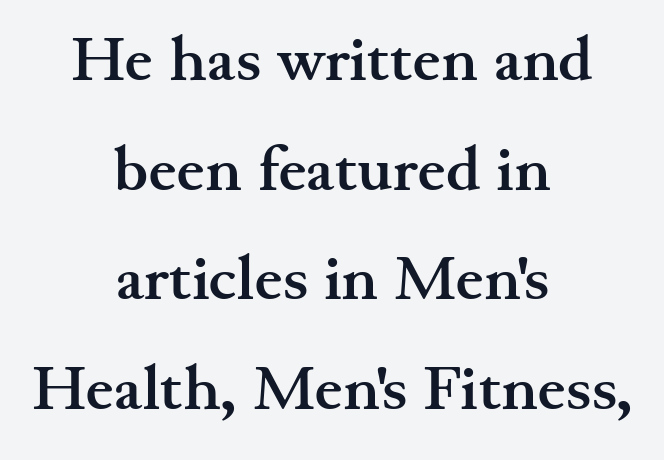
The image shows 63 px semibold, wide serif type, upright; set centered, line spacing 1.74x, normal letter spacing, not underlined; medium stroke contrast and a small x-height.
